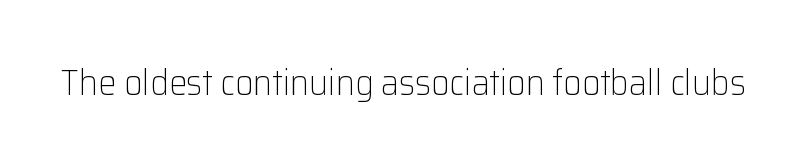
The image shows 36 px light sans-serif type, upright; set normal letter spacing, not underlined; low stroke contrast and a medium x-height.
